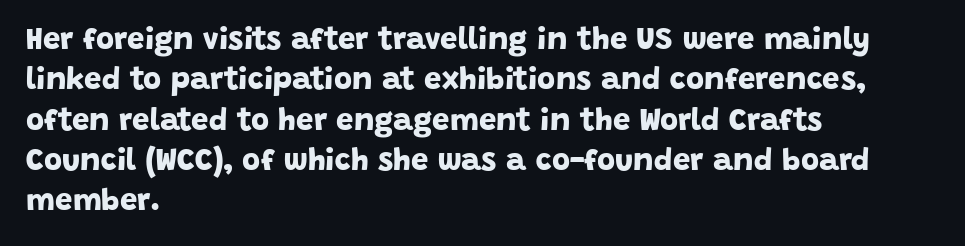
Words float on clear page, feet unadorned. Each letter keeps its own natural width here, so spacing adapts to shape. If you measured baseline to baseline, you'd find a middling distance. The designer went with a sans here, leaving each stem footless. Emphasis by weight is at full strength: bold. Every row of glyphs begins at an identical x-position on the left.
